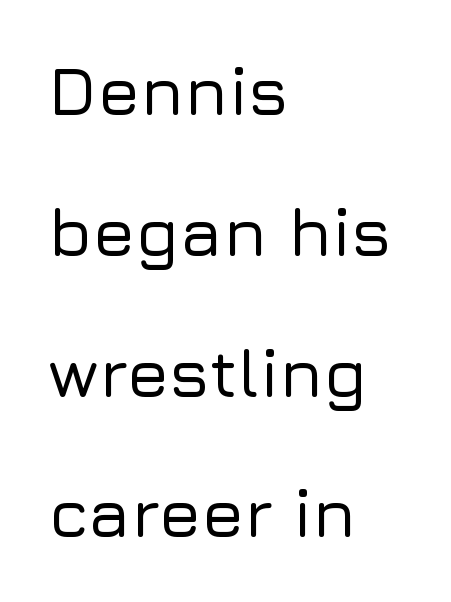
The image shows 69 px sans-serif type, upright; set left-aligned, loose line spacing (2.04x), normal letter spacing, not underlined; low stroke contrast and a medium x-height.
